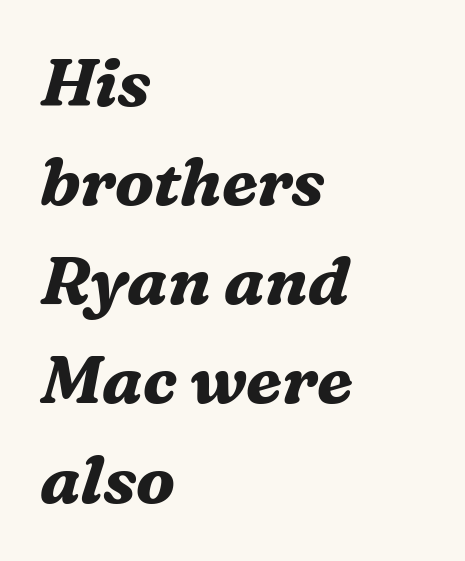
The image shows 67 px bold serif type, italic (leaning right); set left-aligned, normal line spacing (1.48x), normal letter spacing, not underlined; medium stroke contrast and a medium x-height.
